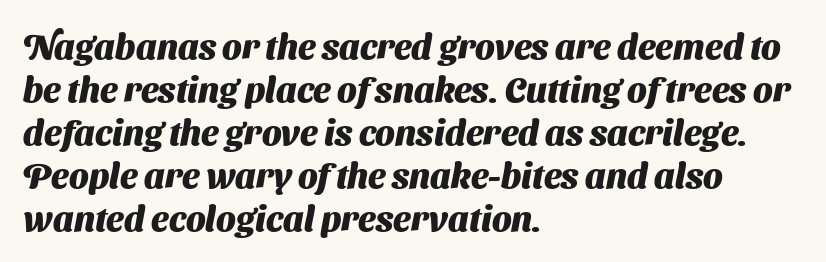
{"serif": "no", "bold": "yes", "weight": "heavy", "width": "normal", "stroke_contrast": "medium", "x_height": "medium", "monospaced": "no", "underline": "no", "align": "left", "line_spacing_ratio": 1.23, "letter_spacing": "normal", "letter_spacing_em": 0.0, "glyph_px": 35}
